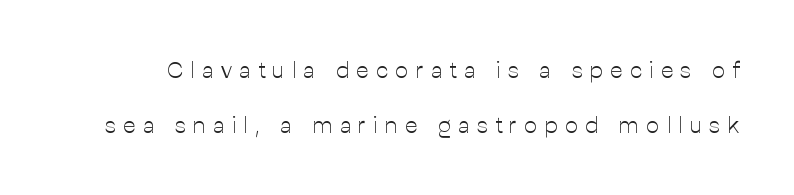
Upright lettering throughout. The font is comparable to plain body text, perhaps lighter. This sample trades compactness for vertical openness between lines. The zone under the glyphs is completely vacant. You could only call the tracking loose — the letters float apart.
